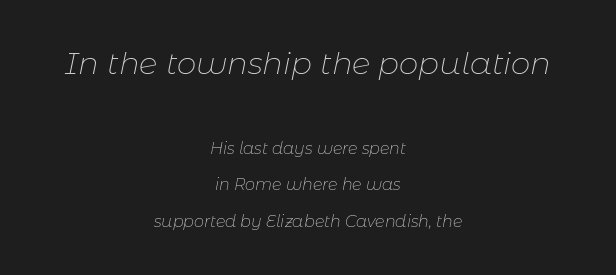
Size hierarchy here favors the leading block over the trailing one. The letters advance in unequal steps, a hallmark of proportional type. A typesetter would mark this as italic. In terms of letterspacing, this is plain default setting.
